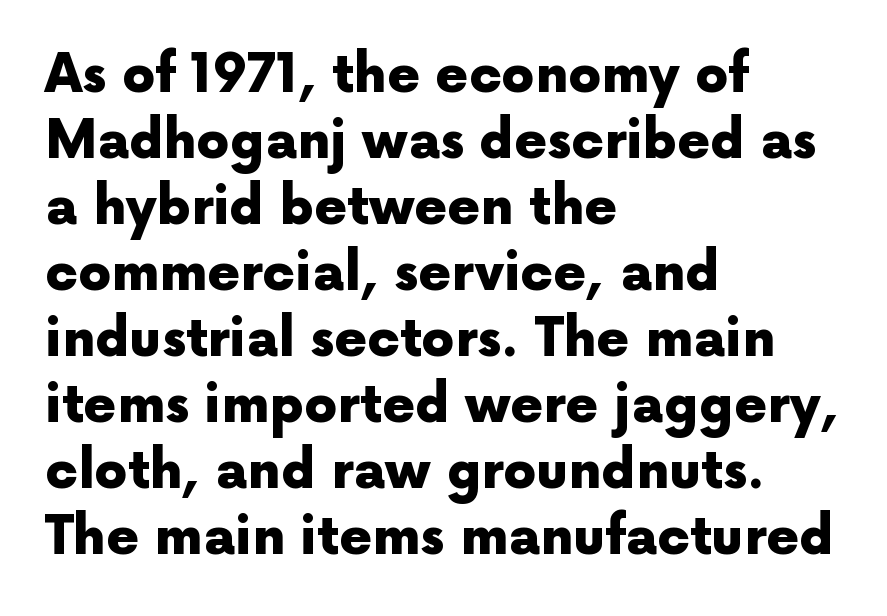
Q: Is the text bold? A: Yes.
Q: Is the text italic (slanted)? A: No, it is upright.
Q: Is the typeface a serif or a sans-serif typeface? A: Sans-serif.
Q: Is the text underlined? A: No.
Q: How is the paragraph aligned? A: Left-aligned.
Q: Is the spacing between letters normal or unusually wide? A: Normal.
Q: Is the spacing between lines tight, normal or loose? A: Normal.
Q: Width (condensed, normal, or wide)? A: Normal.
Q: x-height? A: Medium.
Q: Monospaced? A: No.
